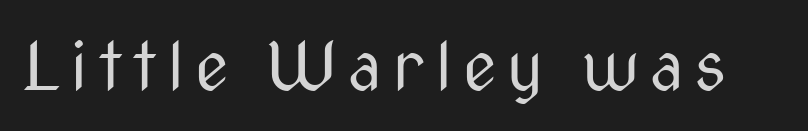
Q: Is the text bold? A: No.
Q: Is the text italic (slanted)? A: No, it is upright.
Q: Is the typeface a serif or a sans-serif typeface? A: Sans-serif.
Q: Is the text underlined? A: No.
Q: Width (condensed, normal, or wide)? A: Condensed.
Q: Stroke contrast? A: Medium.
Q: x-height? A: Medium.
Q: Monospaced? A: No.
